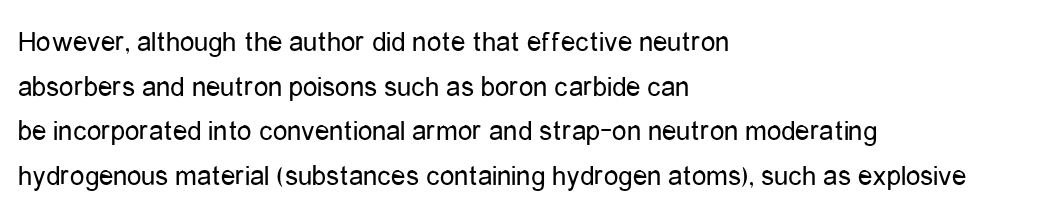
The glyphs are unaccompanied by any horizontal stroke below them. These lines keep a tight, regular rhythm from letter to letter. Is this a sans? Yes — the strokes have no serifs. Quick note: interline space is typical. Weight: not bold — regular or lighter. Reading down the block, your eye returns to a fixed left position each line.
